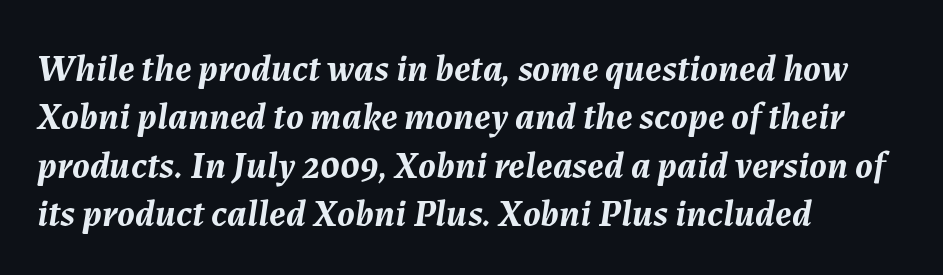
Q: Is the text bold? A: Yes.
Q: Is the text italic (slanted)? A: Yes, it leans right by about 7 degrees.
Q: Is the text underlined? A: No.
Q: How is the paragraph aligned? A: Left-aligned.
Q: Is the spacing between letters normal or unusually wide? A: Normal.
Q: Is the spacing between lines tight, normal or loose? A: Normal.
Q: Width (condensed, normal, or wide)? A: Normal.
Q: Stroke contrast? A: Medium.
Q: x-height? A: Medium.
Q: Monospaced? A: No.
